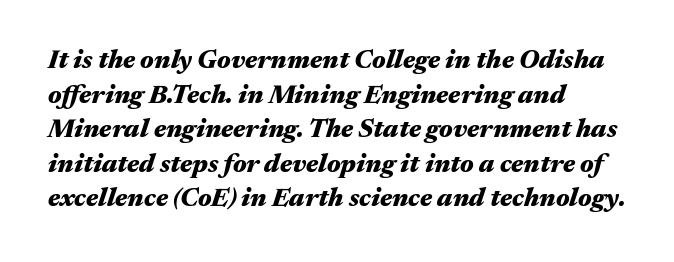
{"italic": "yes", "lean": "right", "slant_degrees": 17, "bold": "yes", "underline": "no", "align": "left", "line_spacing": "normal", "line_spacing_ratio": 1.33, "letter_spacing": "normal", "letter_spacing_em": 0.0, "glyph_px": 26}
